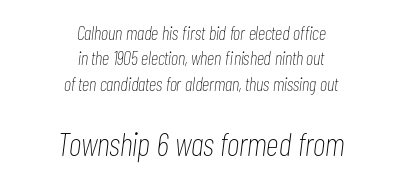
{"italic": "yes", "lean": "right", "slant_degrees": 7, "bold": "no", "weight": "thin", "width": "condensed", "stroke_contrast": "low", "x_height": "medium", "monospaced": "no", "underline": "no", "align": "center", "line_spacing": "normal", "line_spacing_ratio": 1.33, "letter_spacing": "normal", "letter_spacing_em": 0.0, "larger_block": "second", "size_ratio": 1.74, "glyph_px": 33}
